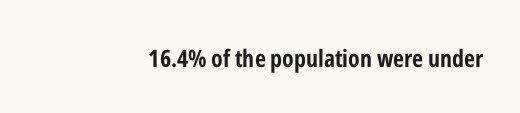
The image shows 24 px bold type, upright; set normal letter spacing, not underlined.
